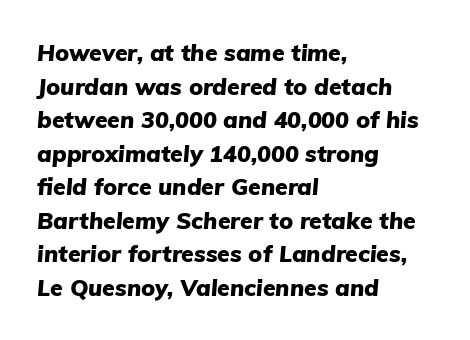
Lines of text with bare space underneath. Regarding leading, the lines here are spaced in the standard way. Italic? Definitely — the glyphs are oblique. Where is the straight margin? On the left. Every letter is thick-stroked: bold, no question. This rendering leaves character spacing at its baseline value.
